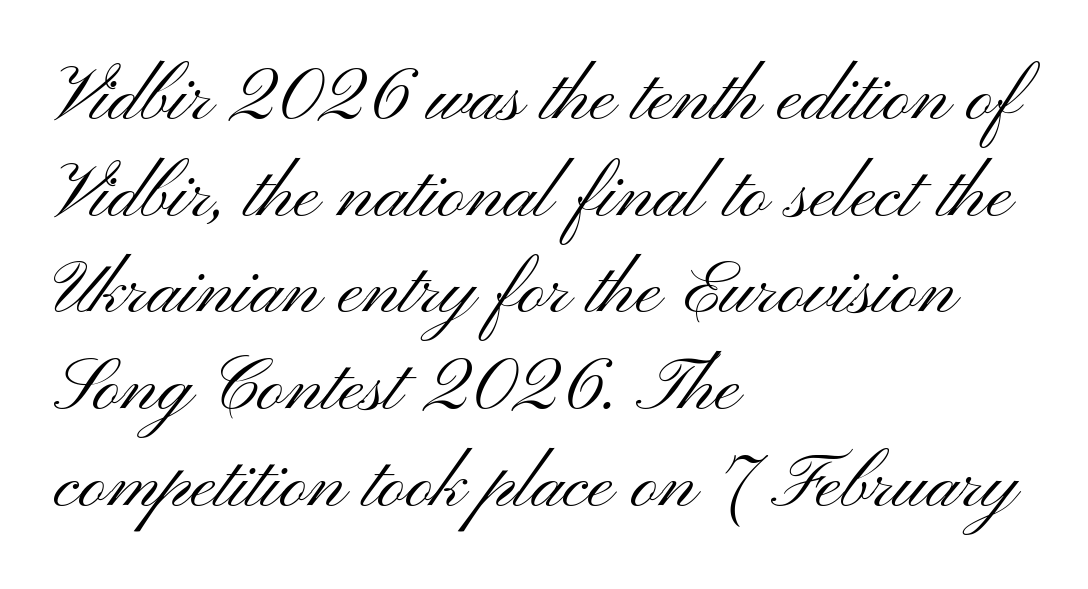
The image shows 75 px light, wide sans-serif type; set left-aligned, normal line spacing (1.29x), normal letter spacing, not underlined; medium stroke contrast and a small x-height.
